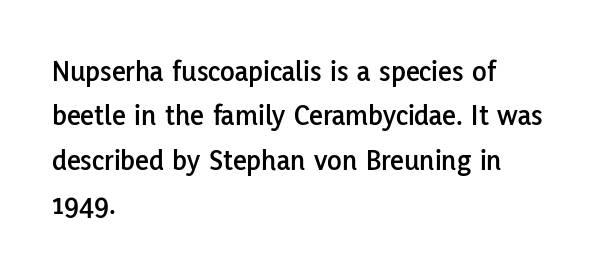
Q: Is the text italic (slanted)? A: No, it is upright.
Q: Is the typeface a serif or a sans-serif typeface? A: Sans-serif.
Q: Is the text underlined? A: No.
Q: How is the paragraph aligned? A: Left-aligned.
Q: Is the spacing between letters normal or unusually wide? A: Normal.
Q: Is the spacing between lines tight, normal or loose? A: Normal.
Q: Width (condensed, normal, or wide)? A: Normal.
Q: Stroke contrast? A: Low.
Q: x-height? A: Medium.
Q: Monospaced? A: No.
